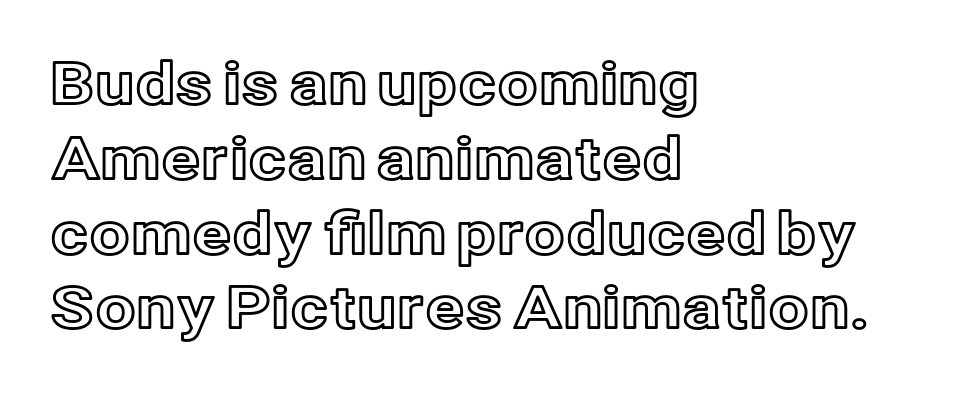
A typesetter would call this proportional, since set widths differ per character. Has an underline been added? It has not. This rendering uses left alignment, leaving the right contour irregular. This rendering leaves character spacing at its baseline value. No italicization has been applied; the sample stays upright. The rendering uses a moderate line-height, typical for paragraphs.
